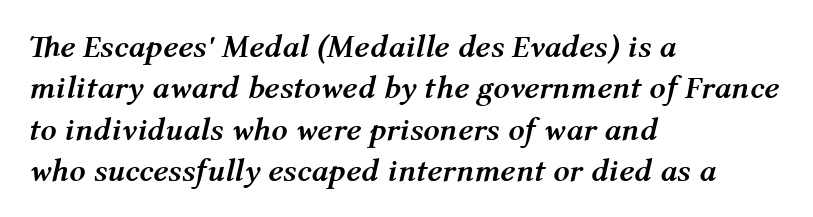
The image shows 32 px semibold type, italic (leaning right); set left-aligned, normal line spacing (1.29x), normal letter spacing, not underlined; medium stroke contrast and a medium x-height.
